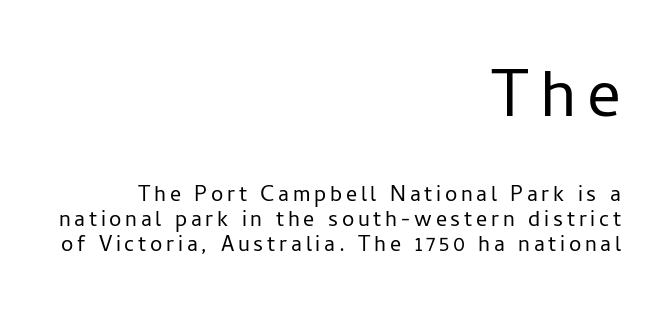
Q: Is the text bold? A: No.
Q: Is the text italic (slanted)? A: No, it is upright.
Q: Is the typeface a serif or a sans-serif typeface? A: Sans-serif.
Q: Is the text underlined? A: No.
Q: How is the paragraph aligned? A: Right-aligned.
Q: Is the spacing between lines tight, normal or loose? A: Tight.
Q: Which block of text is set in a larger size, the first (top) or the second (bottom)? A: The first (top) one.
Q: Width (condensed, normal, or wide)? A: Normal.
Q: Stroke contrast? A: Low.
Q: x-height? A: Medium.
Q: Monospaced? A: No.
